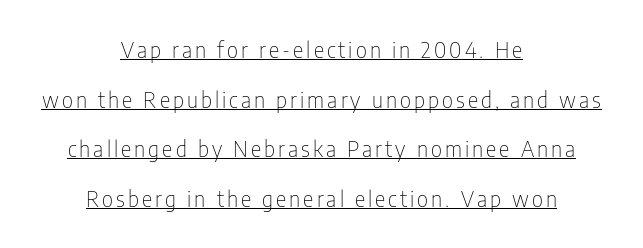
When letters stand straight like this, we call the style roman or upright. This rendering uses center alignment, leaving both contours irregular but symmetric. The sample's only ornament is a line tracing under the words. Caption: face not bold, strokes unweighted.
